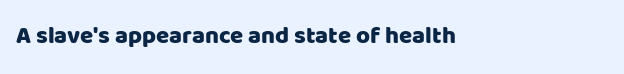
The text block is weighted toward the left margin, trailing off unevenly rightward. Spacing between characters is what you'd get straight out of the box. Each row of text sits above clean, open space. Vertical strokes here are truly vertical.
